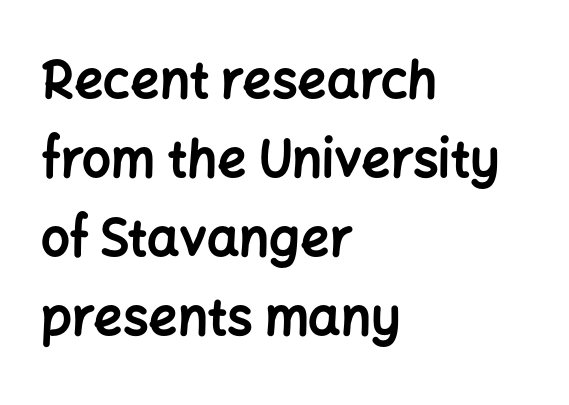
{"serif": "no", "italic": "no", "bold": "yes", "weight": "bold", "width": "normal", "stroke_contrast": "low", "x_height": "medium", "monospaced": "no", "underline": "no", "align": "left", "line_spacing": "normal", "line_spacing_ratio": 1.55, "letter_spacing": "normal", "letter_spacing_em": 0.0, "glyph_px": 51}
